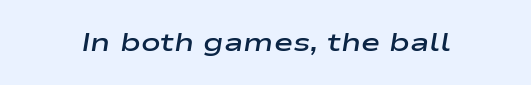
Notice how the stems are inclined rather than vertical — that's the hallmark of italics. Students, note that the glyphs here touch the page at normal intervals. The rendering uses a semibold face; strokes are thickened but not to full bold. The foot of each line stays bare and open.
